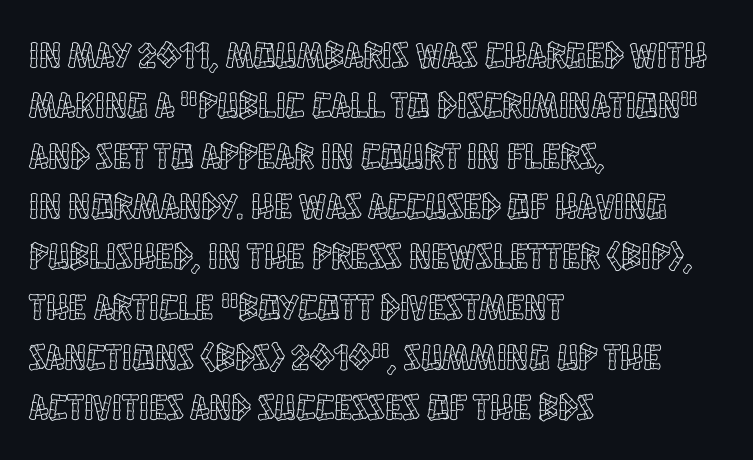
{"italic": "no", "width": "condensed", "x_height": "large", "monospaced": "no", "underline": "no", "align": "left", "line_spacing": "normal", "line_spacing_ratio": 1.36, "letter_spacing": "normal", "letter_spacing_em": 0.0, "glyph_px": 37}
